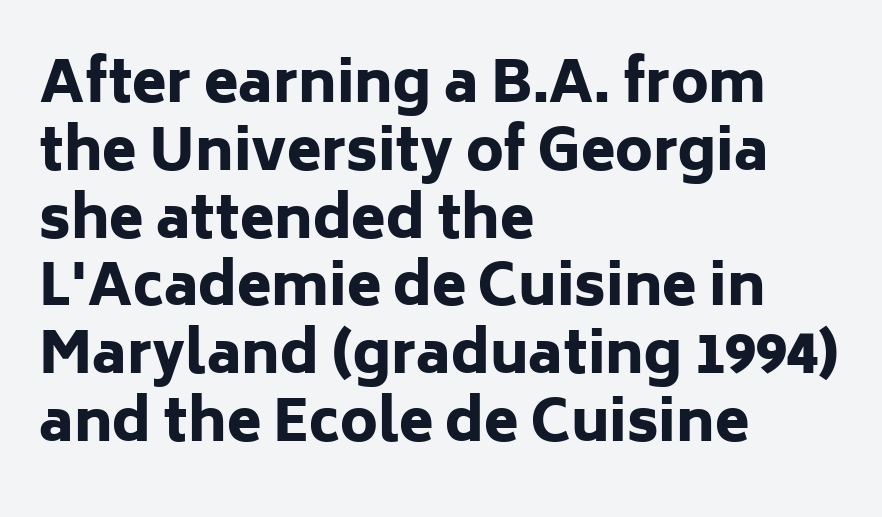
{"serif": "no", "italic": "no", "bold": "yes", "weight": "heavy", "width": "normal", "stroke_contrast": "low", "x_height": "medium", "monospaced": "no", "underline": "no", "align": "left", "line_spacing_ratio": 1.21, "letter_spacing": "normal", "letter_spacing_em": 0.0, "glyph_px": 56}
